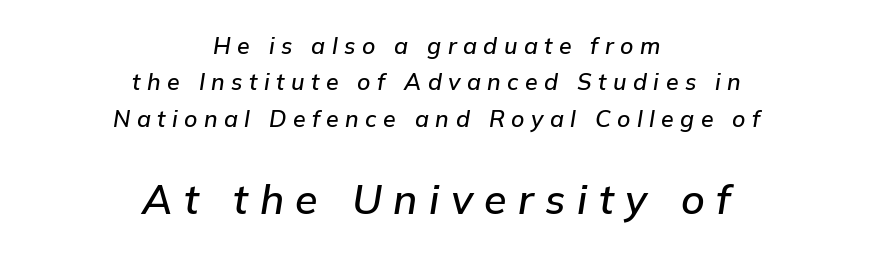
{"italic": "yes", "lean": "right", "slant_degrees": 9, "width": "normal", "stroke_contrast": "low", "x_height": "medium", "monospaced": "no", "underline": "no", "align": "center", "line_spacing": "normal", "line_spacing_ratio": 1.58, "letter_spacing": "wide", "letter_spacing_em": 0.28, "larger_block": "second", "size_ratio": 1.78, "glyph_px": 41}
